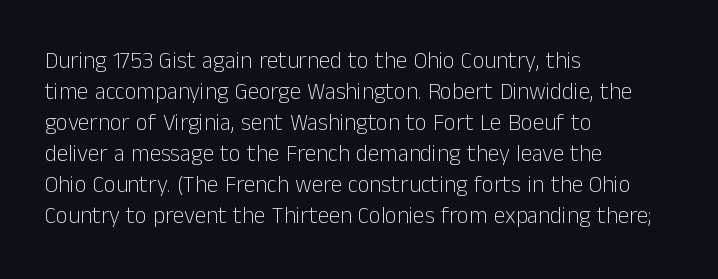
The image shows 23 px text type, upright; set left-aligned, normal line spacing (1.35x), normal letter spacing, not underlined.
